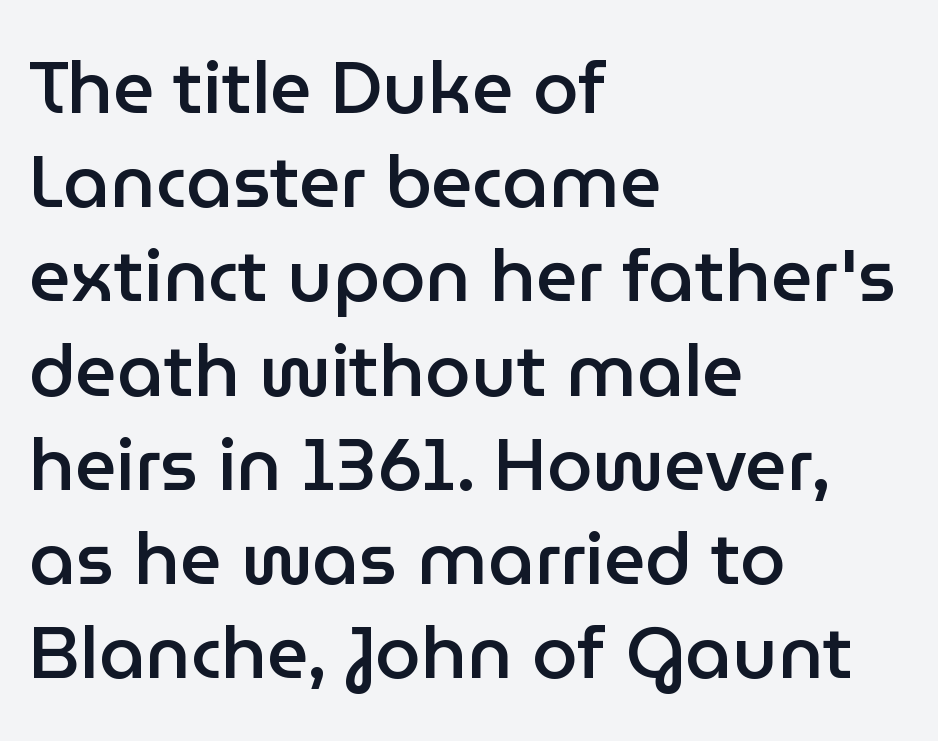
The image shows 73 px semibold sans-serif type, upright; set left-aligned, normal line spacing (1.29x), normal letter spacing, not underlined; low stroke contrast and a medium x-height.
